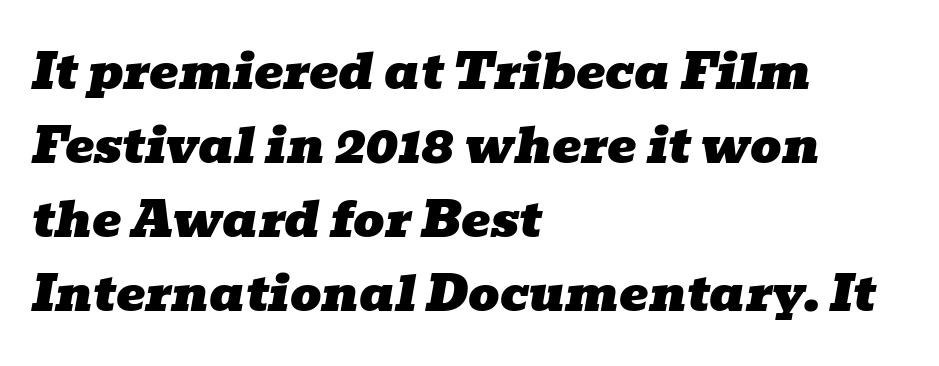
{"serif": "yes", "italic": "yes", "lean": "right", "slant_degrees": 10, "width": "wide", "stroke_contrast": "low", "x_height": "medium", "monospaced": "no", "underline": "no", "align": "left", "line_spacing": "normal", "line_spacing_ratio": 1.51, "letter_spacing": "normal", "letter_spacing_em": 0.0, "glyph_px": 49}
